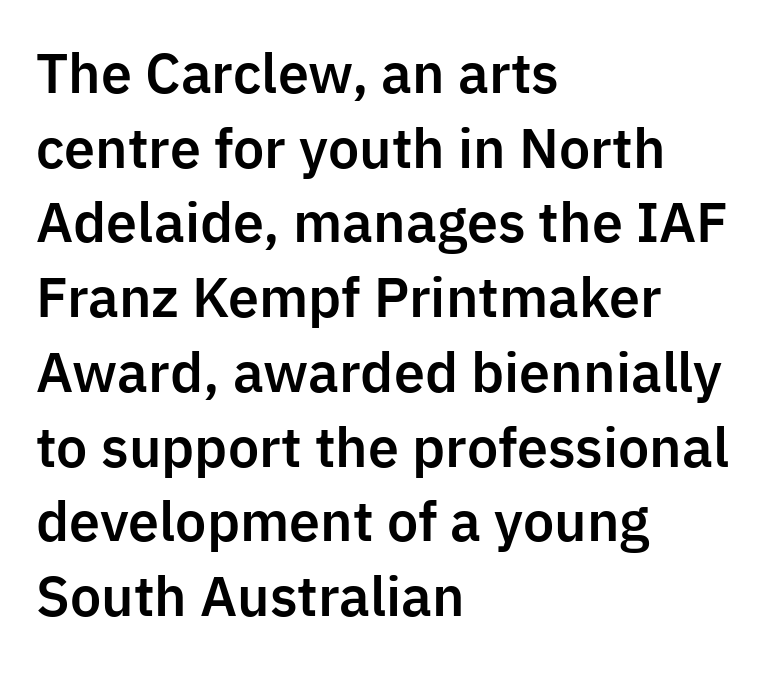
Character widths vary here, with narrow letters taking less room than wide ones. The passage shown is not underscored anywhere. The lines sit at an ordinary, default distance from one another. A student would call this left alignment; a typographer would say flush left, rag right.
